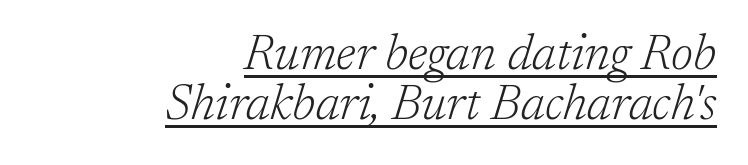
Observe the serifs anchoring each vertical stroke in this sample. Reading down the column, the eye jumps only a short way to each next line. Think of a printed novel: that variable character pitch is what you see here. The string is rendered with underlining switched on. No chunkiness to these letters — they're not bold.
